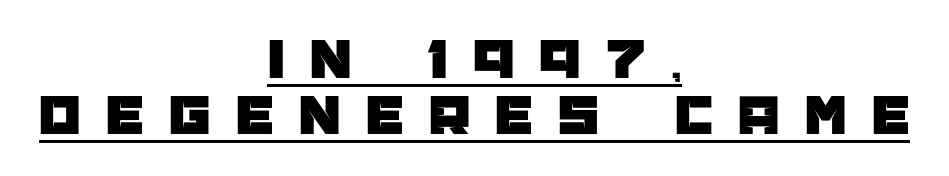
Spacing verdict: proportional, widths tailored to each character. The whitespace from short lines is split evenly between both sides. The typography opts for an upright posture over an oblique one. Words appear elongated and porous because spacing is wide. Examine the stroke ends and you'll find no serifs.
